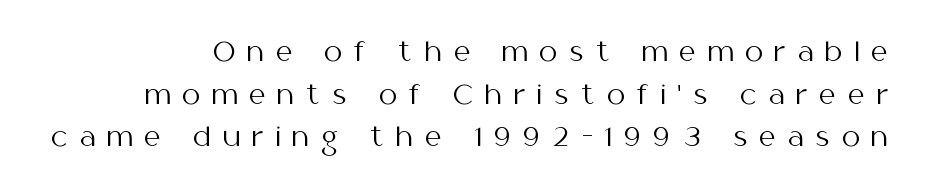
Q: Is the text bold? A: No.
Q: Is the text italic (slanted)? A: No, it is upright.
Q: Is the text underlined? A: No.
Q: Is the spacing between letters normal or unusually wide? A: Unusually wide.
Q: Is the spacing between lines tight, normal or loose? A: Normal.
